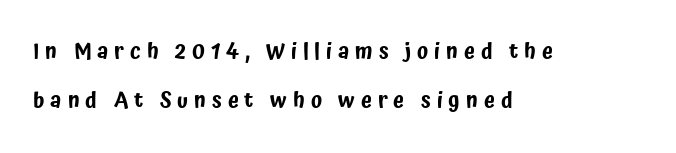
{"italic": "no", "underline": "no", "align": "left", "line_spacing": "loose", "line_spacing_ratio": 2.23, "letter_spacing": "wide", "letter_spacing_em": 0.27, "glyph_px": 22}
